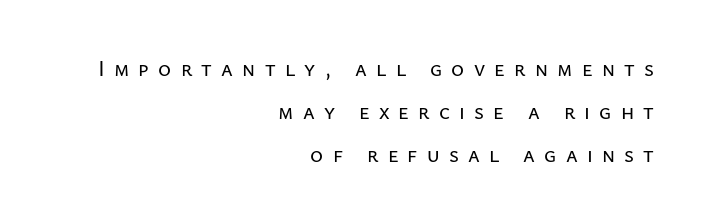
Q: Is the text italic (slanted)? A: No, it is upright.
Q: Is the text underlined? A: No.
Q: How is the paragraph aligned? A: Right-aligned.
Q: Is the spacing between letters normal or unusually wide? A: Unusually wide.
Q: Is the spacing between lines tight, normal or loose? A: Loose.
